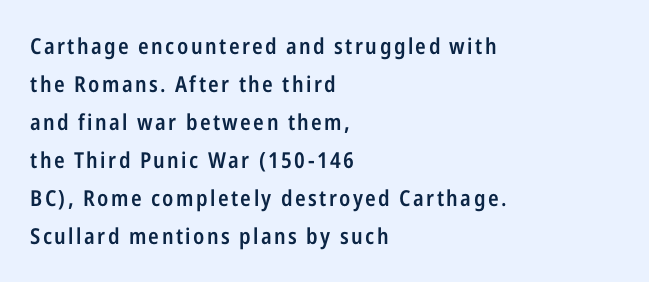
The image shows 22 px text type, upright; set left-aligned, line spacing 1.73x, not underlined.
